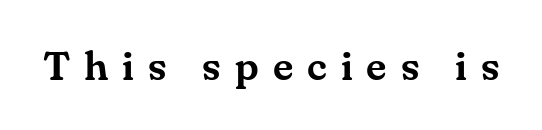
Designer's note — italics off, roman on. Any mark beneath the type? The region is blank. You could only call the tracking loose — the letters float apart. Stroke terminals: seriffed.
